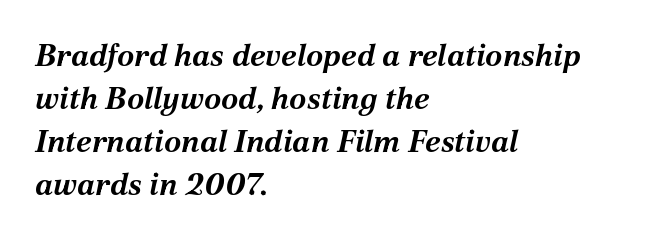
{"italic": "yes", "lean": "right", "slant_degrees": 12, "bold": "yes", "weight": "bold", "width": "normal", "stroke_contrast": "medium", "x_height": "medium", "monospaced": "no", "underline": "no", "align": "left", "line_spacing": "normal", "line_spacing_ratio": 1.39, "letter_spacing": "normal", "letter_spacing_em": 0.0, "glyph_px": 31}
